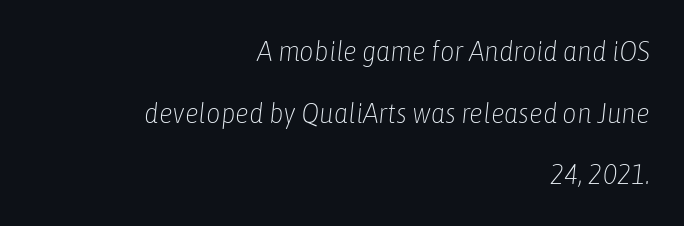
The image shows 28 px light, condensed type, italic (leaning right); set right-aligned, loose line spacing (2.2x), normal letter spacing, not underlined; low stroke contrast and a medium x-height.
